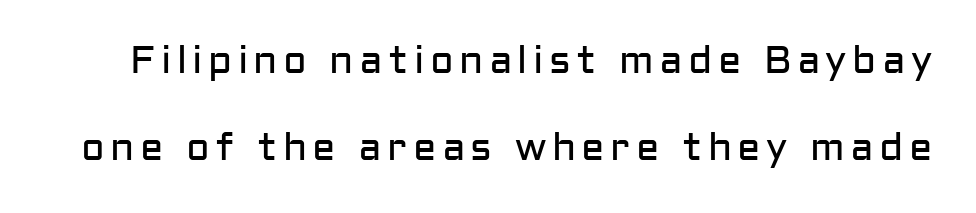
Does the leading feel generous? Absolutely, it's lavish. Style check: upright. The glyphs in this specimen are sans serif. Do the characters align in a grid? No, the font is proportional.
